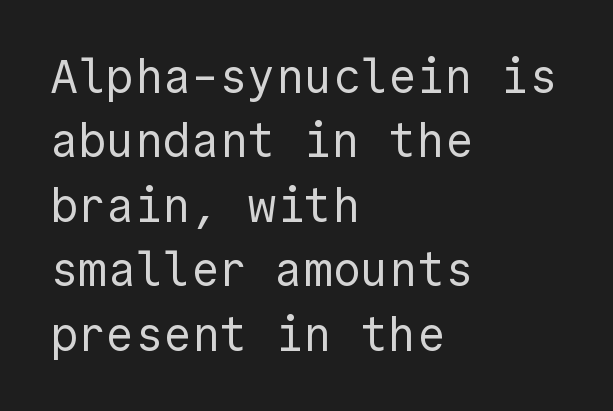
A typesetter would mark this as roman, not italic. Interline gaps are of average width in this sample. The text block is weighted toward the left margin, trailing off unevenly rightward. The passage shown has conventional tracking throughout.
